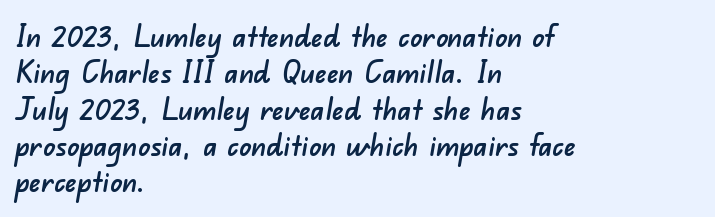
The image shows 30 px sans-serif type; set left-aligned, line spacing 1.21x, normal letter spacing, not underlined; low stroke contrast and a small x-height.
